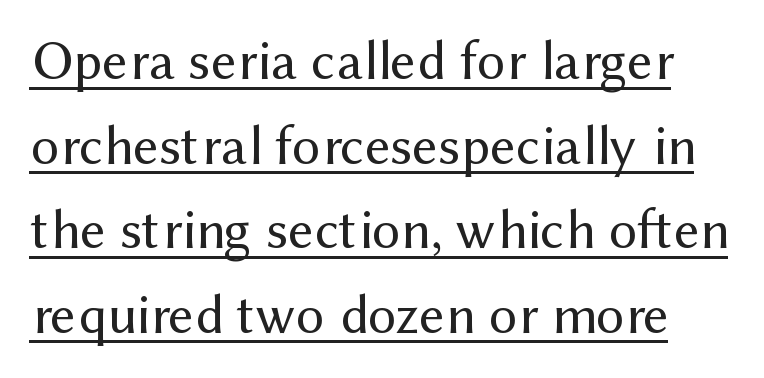
Q: Is the text bold? A: No.
Q: Is the text italic (slanted)? A: No, it is upright.
Q: Is the typeface a serif or a sans-serif typeface? A: Sans-serif.
Q: Is the text underlined? A: Yes.
Q: Is the spacing between letters normal or unusually wide? A: Normal.
Q: Is the spacing between lines tight, normal or loose? A: Normal.
Q: Width (condensed, normal, or wide)? A: Normal.
Q: Stroke contrast? A: Medium.
Q: x-height? A: Medium.
Q: Monospaced? A: No.
